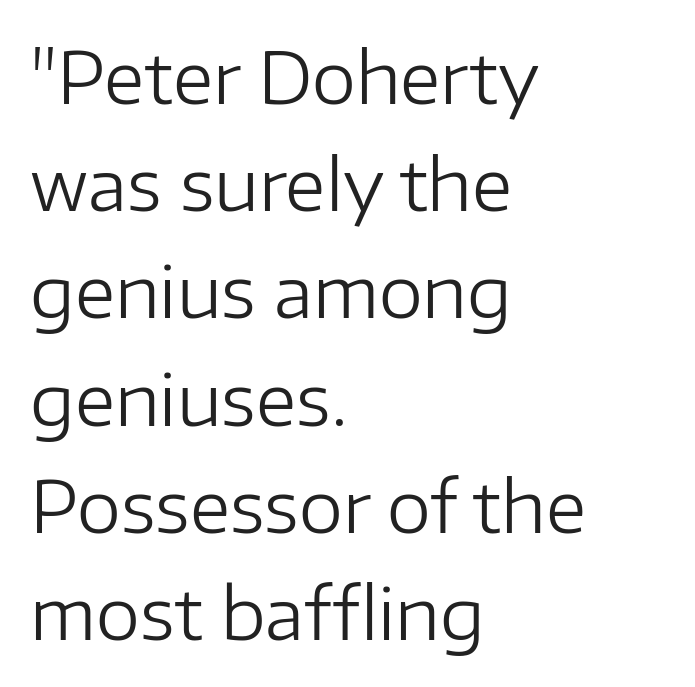
Q: Is the text bold? A: No.
Q: Is the text italic (slanted)? A: No, it is upright.
Q: Is the typeface a serif or a sans-serif typeface? A: Sans-serif.
Q: Is the text underlined? A: No.
Q: How is the paragraph aligned? A: Left-aligned.
Q: Is the spacing between letters normal or unusually wide? A: Normal.
Q: Is the spacing between lines tight, normal or loose? A: Normal.
Q: Width (condensed, normal, or wide)? A: Normal.
Q: Stroke contrast? A: Low.
Q: x-height? A: Medium.
Q: Monospaced? A: No.
